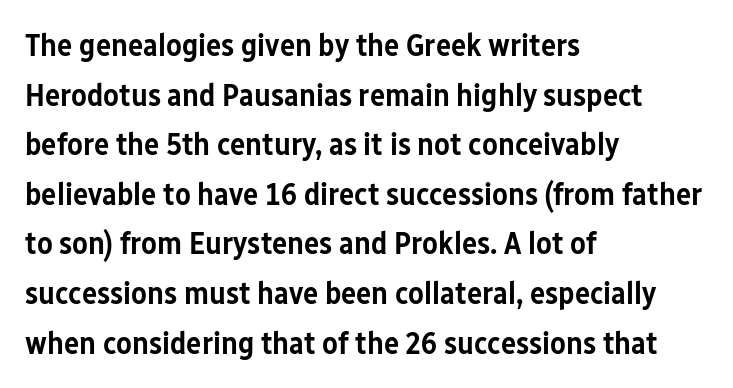
{"serif": "no", "italic": "no", "bold": "semi", "weight": "semibold", "width": "condensed", "stroke_contrast": "low", "x_height": "medium", "monospaced": "no", "underline": "no", "align": "left", "line_spacing": "normal", "line_spacing_ratio": 1.55, "letter_spacing": "normal", "letter_spacing_em": 0.0, "glyph_px": 32}
